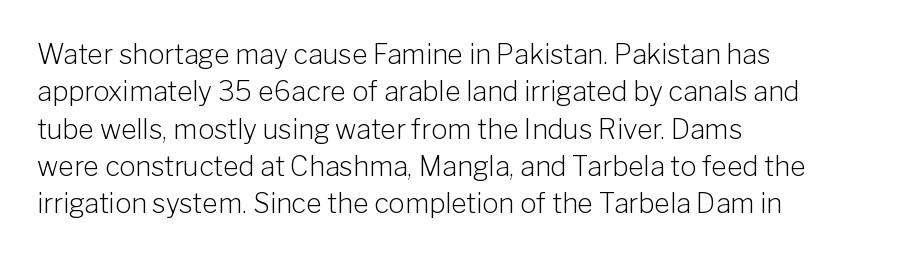
Interline gaps are of average width in this sample. Inter-character spacing is left at the font's built-in metrics. If you drew a line through each stem, it would be perfectly vertical. Words float on clear page, feet unadorned. Each line starts at the same left margin while the right side varies.
